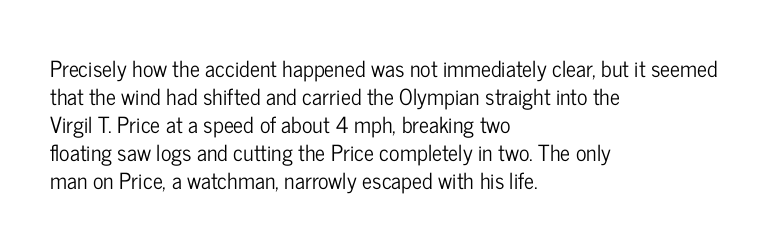
The image shows 22 px text type, upright; set left-aligned, normal line spacing (1.27x), normal letter spacing, not underlined.
